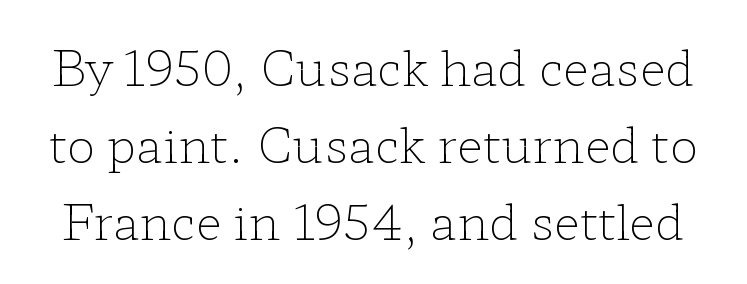
{"serif": "yes", "italic": "no", "bold": "no", "weight": "light", "width": "wide", "stroke_contrast": "low", "x_height": "medium", "monospaced": "no", "underline": "no", "line_spacing": "normal", "line_spacing_ratio": 1.6, "letter_spacing": "normal", "letter_spacing_em": 0.0, "glyph_px": 48}
